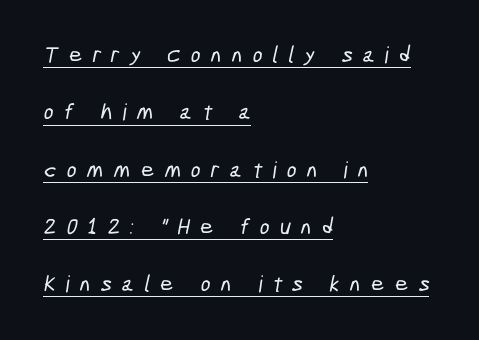
The image shows 23 px text type; set left-aligned, loose line spacing (2.49x), unusually wide letter spacing (+0.45 em), underlined.
